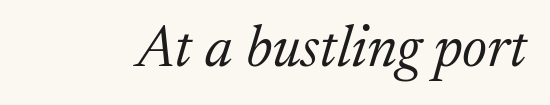
Q: Is the text bold? A: No.
Q: Is the text italic (slanted)? A: Yes, it leans right by about 17 degrees.
Q: Is the typeface a serif or a sans-serif typeface? A: Serif.
Q: Is the text underlined? A: No.
Q: Is the spacing between letters normal or unusually wide? A: Normal.
Q: Width (condensed, normal, or wide)? A: Normal.
Q: Stroke contrast? A: Medium.
Q: x-height? A: Medium.
Q: Monospaced? A: No.
